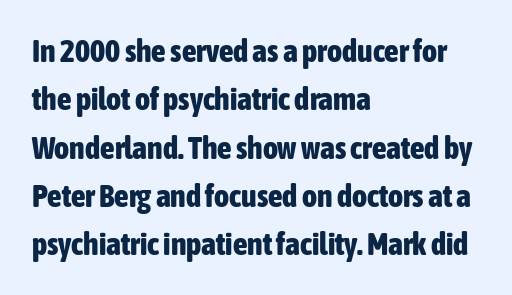
In terms of leading, this rendering sits right in the middle. Heft: maximum for text — a bold. This rendering features lettering with no underline. This rendering employs a face without finishing strokes, i.e., a sans-serif. The text block is weighted toward the left margin, trailing off unevenly rightward.
